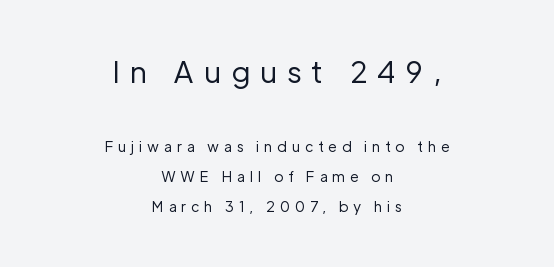
The image shows 29 px regular-weight sans-serif type, upright; set centered, loose line spacing (2.15x), unusually wide letter spacing (+0.34 em), not underlined; the first (top) block is 2.07x larger; low stroke contrast and a medium x-height.
